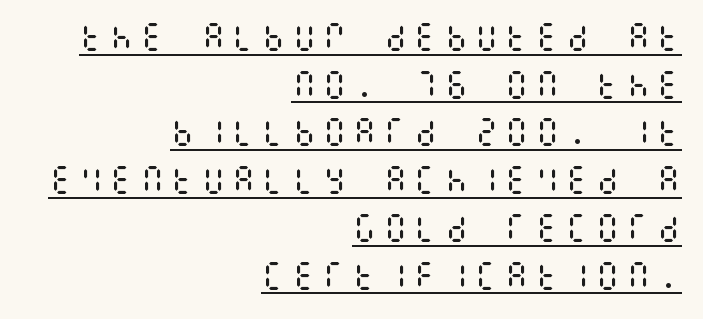
{"italic": "no", "bold": "no", "weight": "regular", "width": "condensed", "stroke_contrast": "medium", "x_height": "large", "underline": "yes", "align": "right", "line_spacing": "normal", "line_spacing_ratio": 1.54, "glyph_px": 31}
